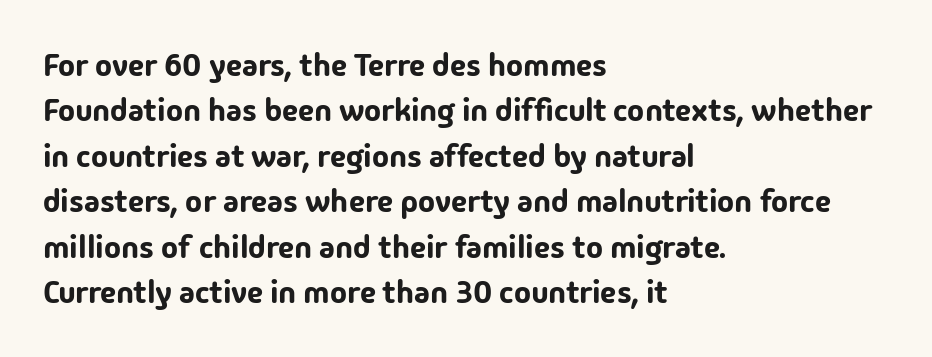
The image shows 32 px sans-serif type, upright; set left-aligned, normal line spacing (1.42x), normal letter spacing, not underlined; low stroke contrast and a medium x-height.
